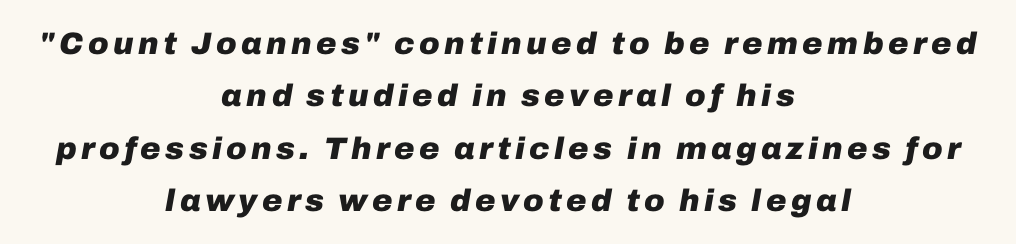
A typesetter would mark this as italic. The space between consecutive lines is moderate. The passage shown is typed in a proportional face where columns would drift. In terms of weight, the rendering is a true, heavy bold. The zone under the glyphs is completely vacant.
